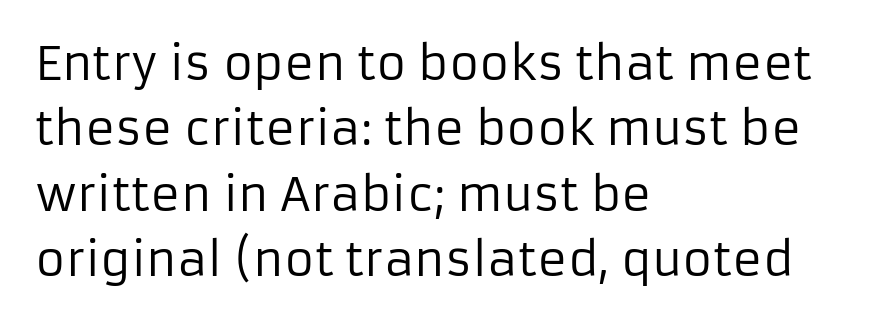
The image shows 46 px regular-weight sans-serif type, upright; set left-aligned, normal line spacing (1.42x), normal letter spacing, not underlined; low stroke contrast and a medium x-height.
